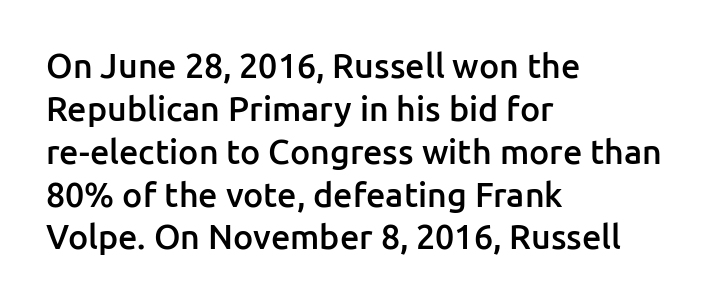
The image shows 34 px semibold sans-serif type, upright; set left-aligned, normal line spacing (1.26x), normal letter spacing, not underlined; low stroke contrast and a medium x-height.
